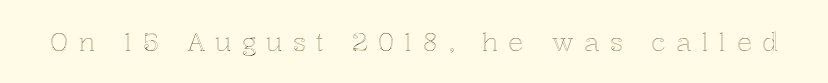
The image shows 25 px text type, upright; set unusually wide letter spacing (+0.41 em), not underlined.
